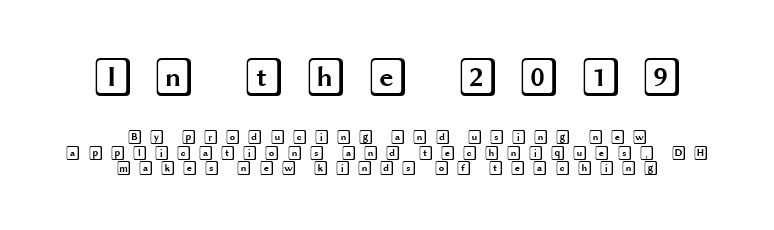
The image shows 39 px wide type, upright; set centered, tight line spacing (1.12x), unusually wide letter spacing (+0.48 em), not underlined; the first (top) block is 2.79x larger; a large x-height.
